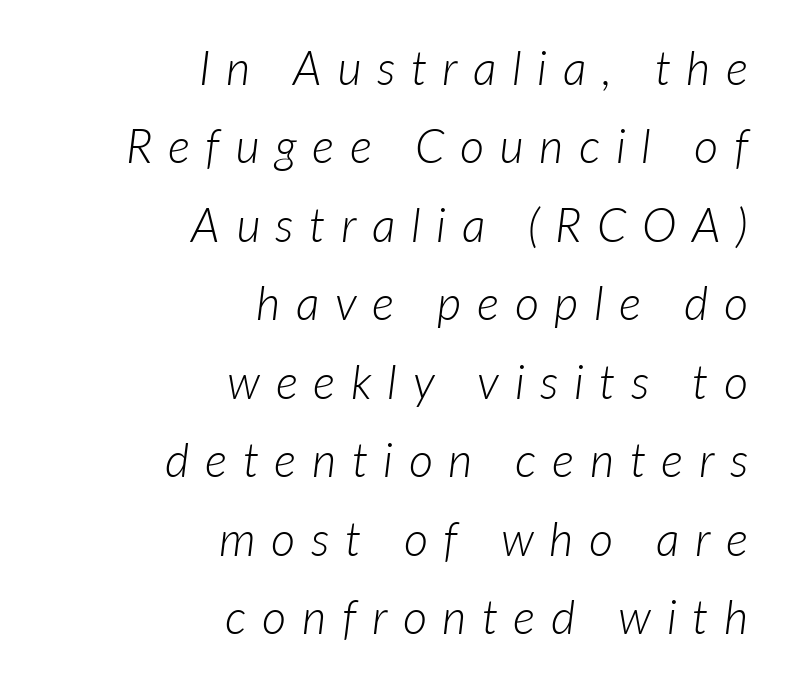
Varying glyph widths throughout — classic text-font behaviour. Check the space under the baseline: it is left empty. The rendering uses a moderate line-height, typical for paragraphs. The tracking jumps out immediately: characters are airy and widely separated. The rag falls on the left side of this text block.
